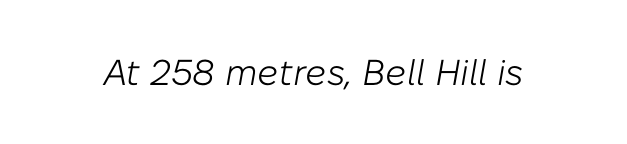
The image shows 36 px light type, italic (leaning right); set normal letter spacing, not underlined; low stroke contrast and a medium x-height.
